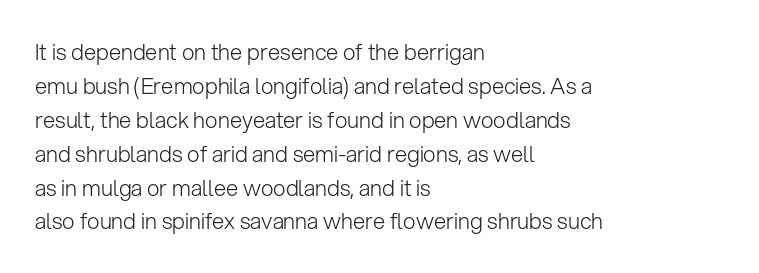
Q: Is the text bold? A: No.
Q: Is the text italic (slanted)? A: No, it is upright.
Q: Is the text underlined? A: No.
Q: How is the paragraph aligned? A: Left-aligned.
Q: Is the spacing between letters normal or unusually wide? A: Normal.
Q: Is the spacing between lines tight, normal or loose? A: Normal.
